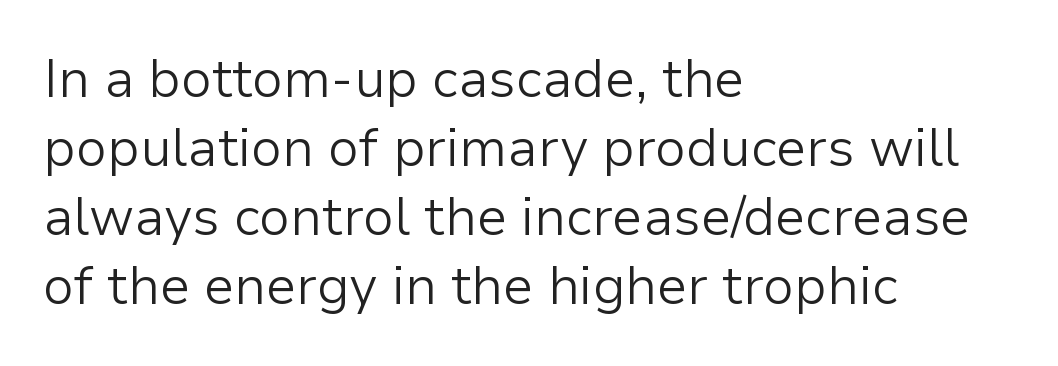
{"serif": "no", "italic": "no", "bold": "no", "weight": "light", "width": "normal", "stroke_contrast": "low", "x_height": "medium", "monospaced": "no", "underline": "no", "align": "left", "line_spacing": "normal", "line_spacing_ratio": 1.3, "letter_spacing": "normal", "letter_spacing_em": 0.0, "glyph_px": 53}
